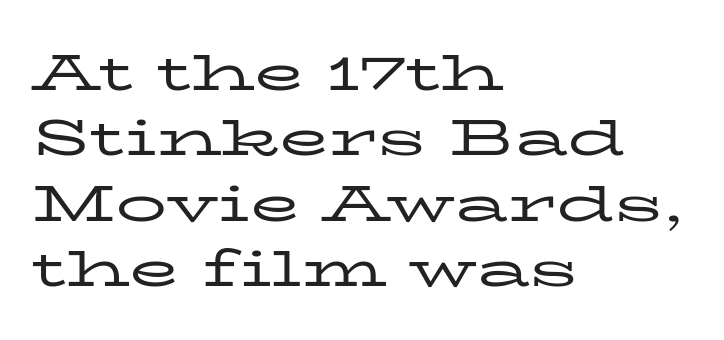
The image shows 51 px regular-weight, wide serif type, upright; set left-aligned, normal line spacing (1.28x), normal letter spacing, not underlined; low stroke contrast and a medium x-height.
